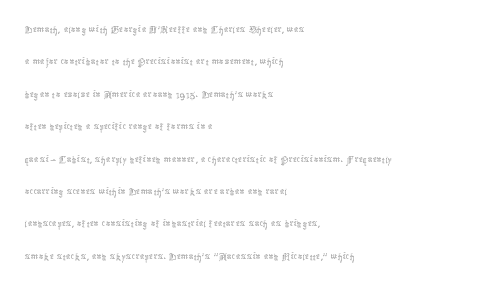
The typesetter chose a ragged-right arrangement here. In terms of letterspacing, this is plain default setting. Descenders hang freely into open space. A typesetter would call this leading conventional body-copy spacing. Stems and bowls with no extra thickness — not bold.
